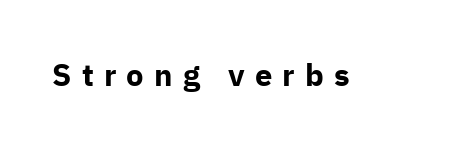
Inter-character spacing is expanded well beyond the font's built-in metrics. The baseline area is clear. You can tell from the bare stems that sans-serif type was used. This is roman type, the default non-slanted kind. Spacing verdict: proportional, widths tailored to each character.
